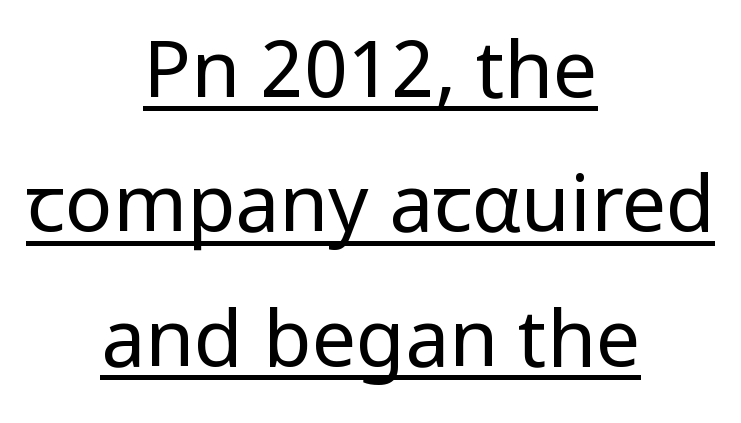
{"serif": "no", "italic": "no", "bold": "no", "weight": "regular", "width": "condensed", "stroke_contrast": "low", "x_height": "large", "monospaced": "no", "underline": "yes", "align": "center", "line_spacing": "normal", "line_spacing_ratio": 1.7, "letter_spacing": "normal", "letter_spacing_em": 0.0, "glyph_px": 79}
